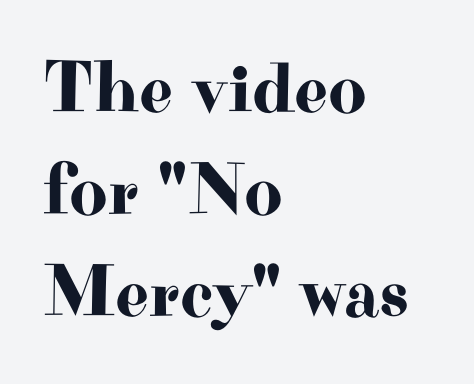
{"serif": "yes", "italic": "no", "width": "wide", "stroke_contrast": "high", "x_height": "small", "monospaced": "no", "underline": "no", "align": "left", "line_spacing": "normal", "line_spacing_ratio": 1.38, "letter_spacing": "normal", "letter_spacing_em": 0.0, "glyph_px": 74}
